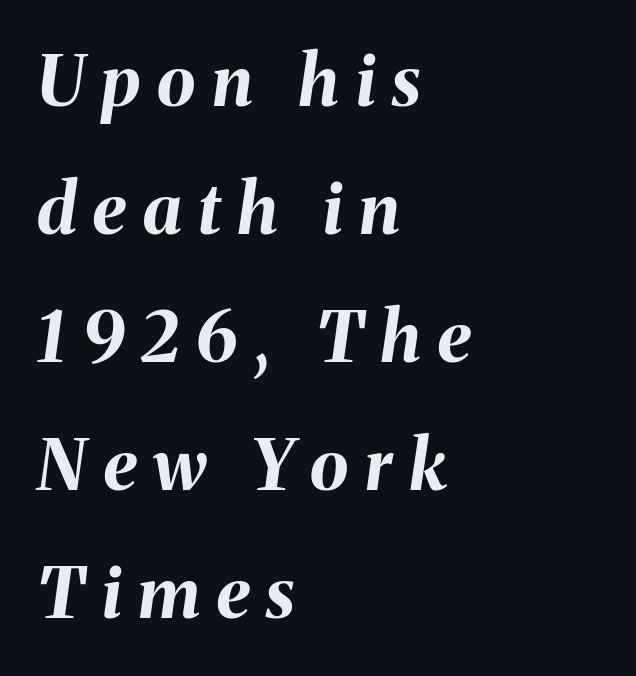
Q: Is the text bold? A: Yes.
Q: Is the text italic (slanted)? A: Yes, it leans right by about 8 degrees.
Q: Is the text underlined? A: No.
Q: How is the paragraph aligned? A: Left-aligned.
Q: Is the spacing between letters normal or unusually wide? A: Unusually wide.
Q: Width (condensed, normal, or wide)? A: Normal.
Q: Stroke contrast? A: Medium.
Q: x-height? A: Medium.
Q: Monospaced? A: No.
